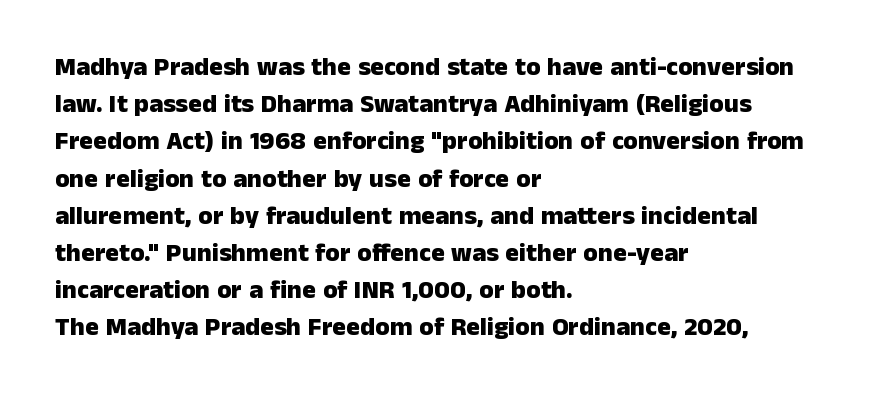
{"italic": "no", "bold": "yes", "underline": "no", "align": "left", "line_spacing": "normal", "line_spacing_ratio": 1.43, "letter_spacing": "normal", "letter_spacing_em": 0.0, "glyph_px": 26}
